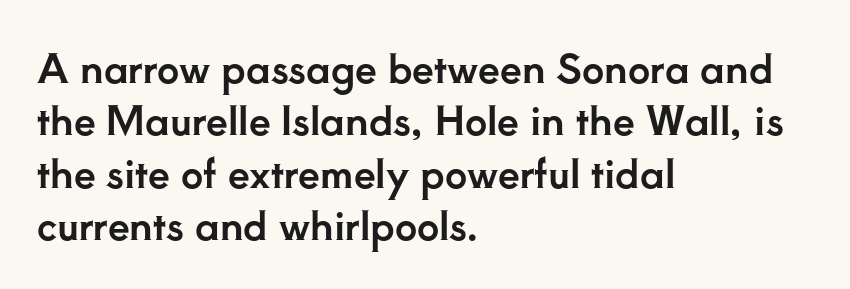
{"serif": "yes", "italic": "no", "width": "normal", "stroke_contrast": "low", "x_height": "small", "monospaced": "no", "underline": "no", "align": "left", "line_spacing": "normal", "line_spacing_ratio": 1.34, "letter_spacing": "normal", "letter_spacing_em": 0.0, "glyph_px": 39}
